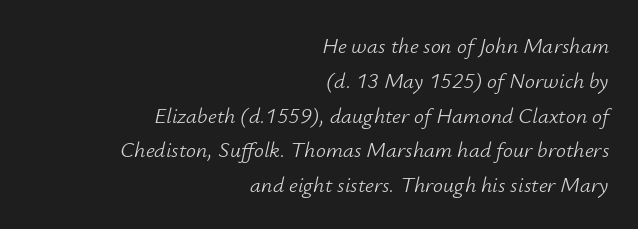
{"italic": "yes", "lean": "right", "slant_degrees": 12, "bold": "no", "underline": "no", "align": "right", "line_spacing": "normal", "line_spacing_ratio": 1.58, "letter_spacing": "normal", "letter_spacing_em": 0.0, "glyph_px": 22}
